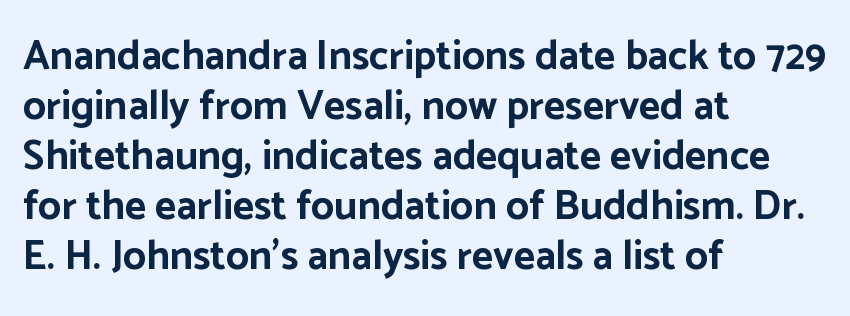
Q: Is the text bold? A: Yes.
Q: Is the text italic (slanted)? A: No, it is upright.
Q: Is the typeface a serif or a sans-serif typeface? A: Sans-serif.
Q: Is the text underlined? A: No.
Q: How is the paragraph aligned? A: Left-aligned.
Q: Is the spacing between letters normal or unusually wide? A: Normal.
Q: Width (condensed, normal, or wide)? A: Normal.
Q: Stroke contrast? A: Low.
Q: x-height? A: Medium.
Q: Monospaced? A: No.
